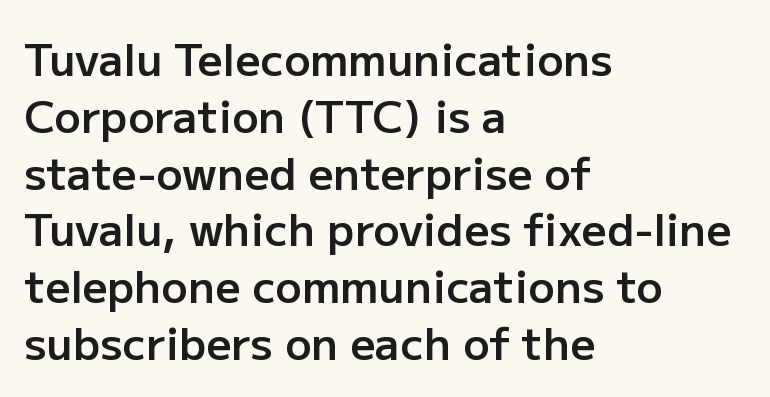
The image shows 44 px semibold sans-serif type, upright; set left-aligned, normal line spacing (1.29x), normal letter spacing, not underlined; low stroke contrast and a medium x-height.
